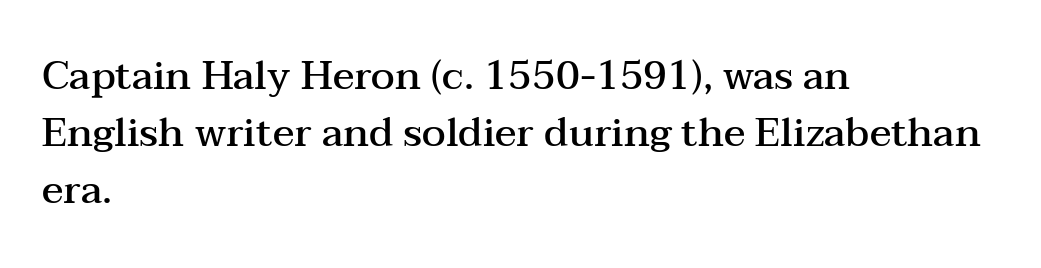
{"serif": "yes", "italic": "no", "bold": "semi", "weight": "semibold", "width": "wide", "stroke_contrast": "medium", "x_height": "medium", "monospaced": "no", "underline": "no", "align": "left", "line_spacing": "normal", "line_spacing_ratio": 1.43, "letter_spacing": "normal", "letter_spacing_em": 0.0, "glyph_px": 40}
